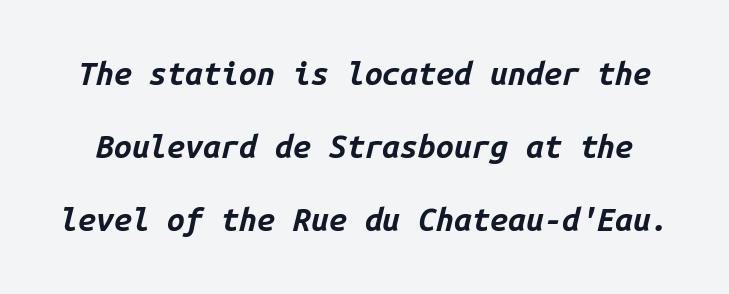
The image shows 32 px bold type, italic (leaning right), monospaced; set loose line spacing (2.28x), normal letter spacing, not underlined; low stroke contrast and a medium x-height.
